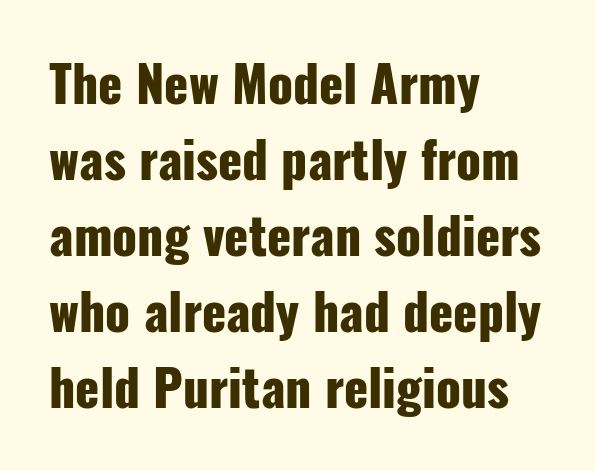
The image shows 50 px heavy, condensed sans-serif type, upright; set left-aligned, normal line spacing (1.52x), normal letter spacing, not underlined; low stroke contrast and a medium x-height.
